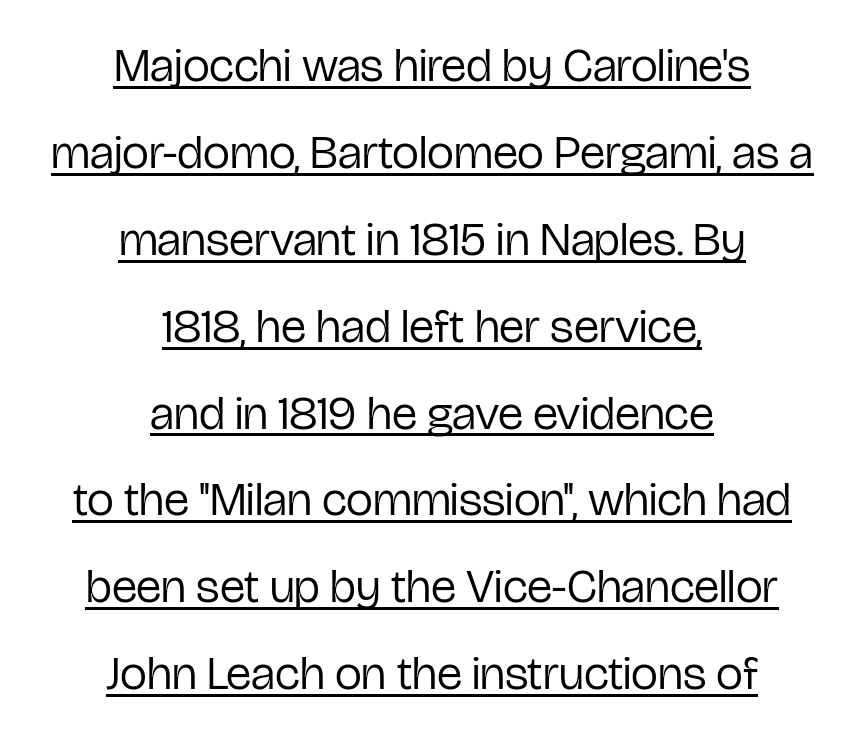
{"serif": "no", "italic": "no", "bold": "no", "weight": "regular", "width": "condensed", "stroke_contrast": "low", "x_height": "medium", "monospaced": "no", "underline": "yes", "align": "center", "line_spacing_ratio": 1.81, "letter_spacing": "normal", "letter_spacing_em": 0.0, "glyph_px": 48}
